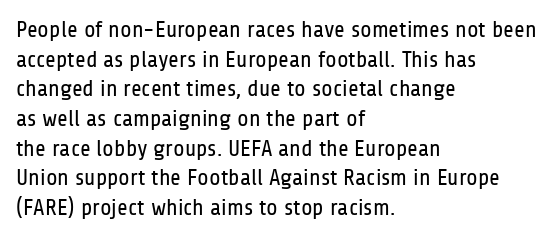
Q: Is the text bold? A: No.
Q: Is the text italic (slanted)? A: No, it is upright.
Q: Is the text underlined? A: No.
Q: How is the paragraph aligned? A: Left-aligned.
Q: Is the spacing between letters normal or unusually wide? A: Normal.
Q: Is the spacing between lines tight, normal or loose? A: Normal.
